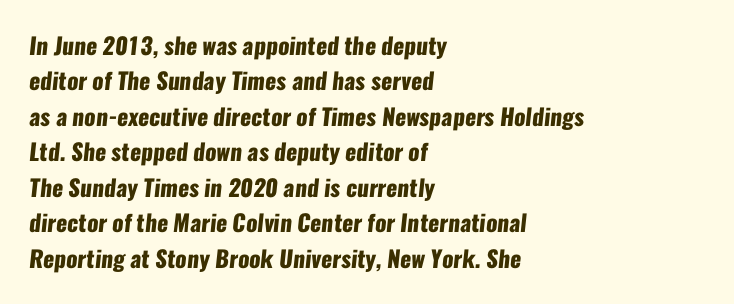
Short note: letters normally spaced. The passage shown is not underscored anywhere. You'd pick this weight for a headline — it's a proper bold. Regular leading.
